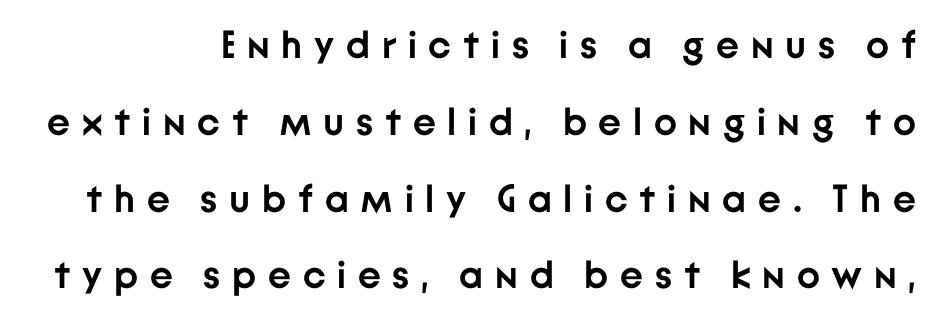
The image shows 39 px semibold sans-serif type, upright; set loose line spacing (1.97x), unusually wide letter spacing (+0.3 em), not underlined; low stroke contrast and a medium x-height.
